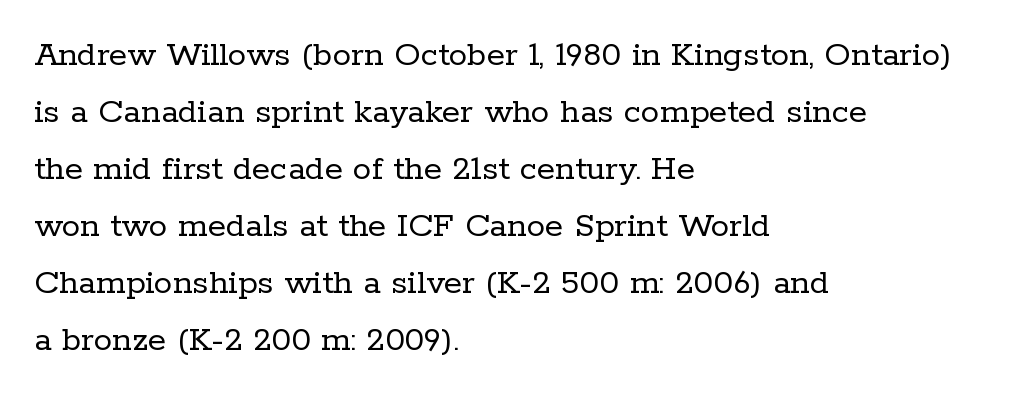
Nothing unusual about the tracking: characters are spaced as the font intends. Horizontally, the lines are justified to the leading edge only. These lines are composed in type with serifs. The space beneath each line is pristine and unruled. These lines sit exactly where default settings would place them. Do the characters align in a grid? No, the font is proportional.
